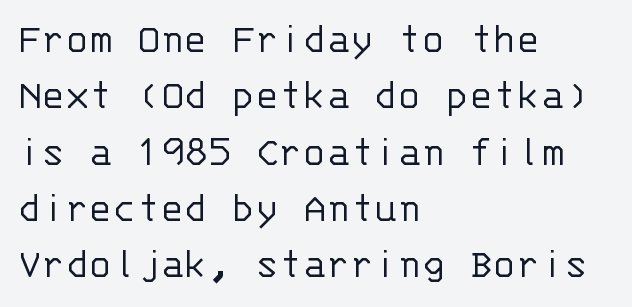
The image shows 44 px light sans-serif type, upright, monospaced; set left-aligned, normal line spacing (1.28x), normal letter spacing, not underlined; low stroke contrast and a large x-height.
